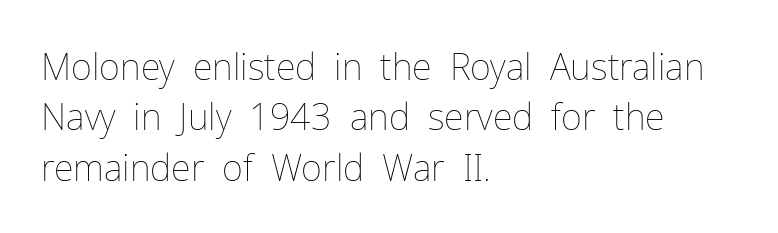
Q: Is the text bold? A: No.
Q: Is the text italic (slanted)? A: No, it is upright.
Q: Is the text underlined? A: No.
Q: How is the paragraph aligned? A: Left-aligned.
Q: Is the spacing between letters normal or unusually wide? A: Normal.
Q: Is the spacing between lines tight, normal or loose? A: Normal.
Q: Width (condensed, normal, or wide)? A: Normal.
Q: Stroke contrast? A: Low.
Q: x-height? A: Medium.
Q: Monospaced? A: No.
